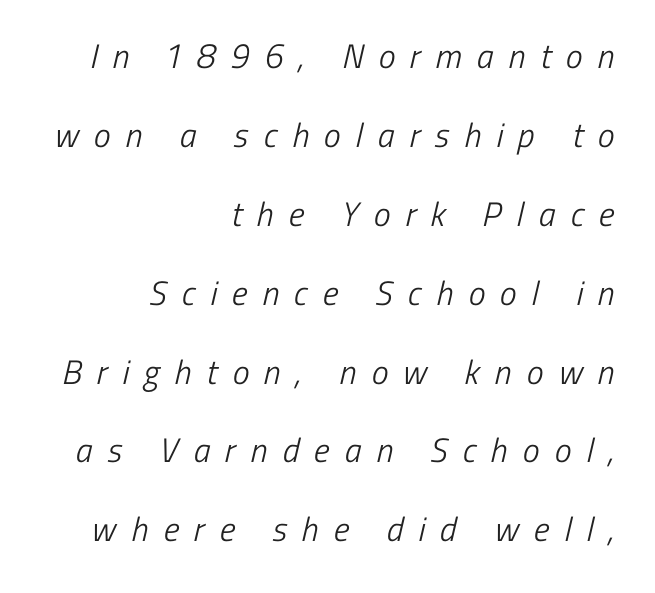
The image shows 34 px light, condensed sans-serif type; set right-aligned, loose line spacing (2.32x), unusually wide letter spacing (+0.44 em), not underlined; low stroke contrast and a medium x-height.
